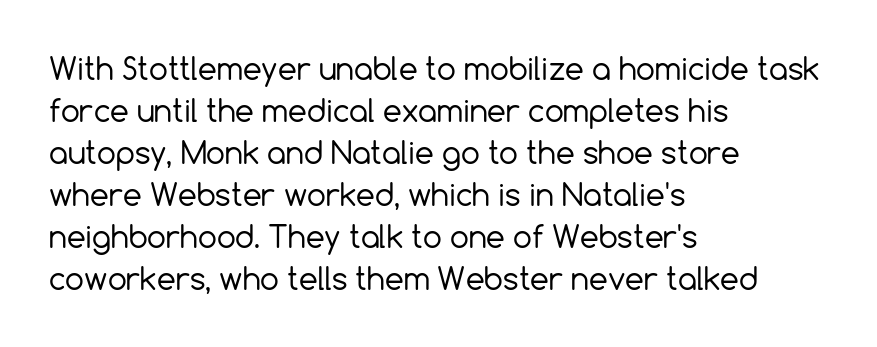
The face used here is proportionally spaced, like ordinary book or web type. Nope, not italic — everything's standing straight. Compared with a typical body face, this is equally light or lighter still. Here the glyphs are tracked normally, forming tight word shapes. Anything drawn beneath the words? Only blank space.
